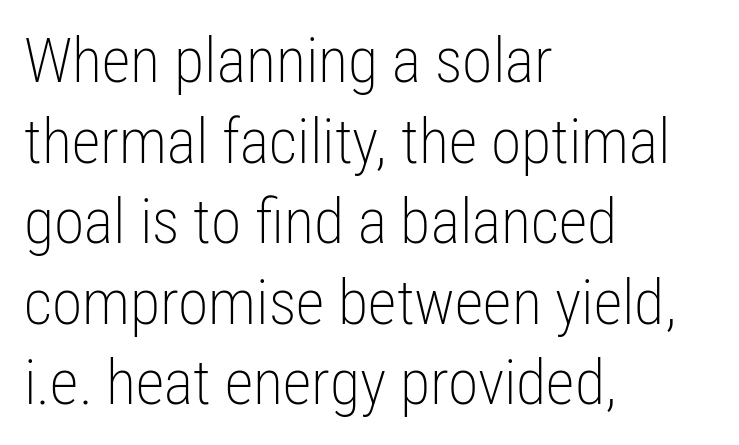
The image shows 62 px light, condensed sans-serif type, upright; set left-aligned, normal line spacing (1.3x), normal letter spacing, not underlined; low stroke contrast and a medium x-height.
